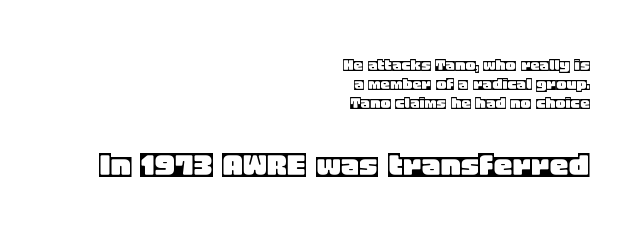
The image shows 38 px text type, upright; set right-aligned, tight line spacing (1.01x), normal letter spacing, not underlined; the second (bottom) block is 2.0x larger; a large x-height.
